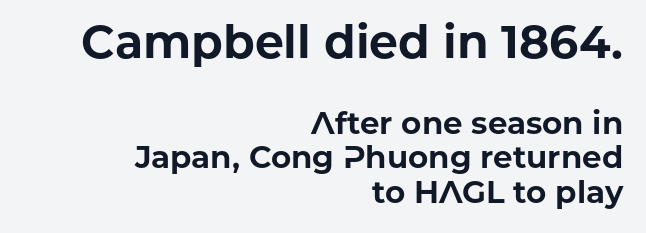
One-word summary of the alignment: right. You'd pick this weight for a headline — it's a proper bold. Nobody touched the tracking dial on this one. The emphasis by scale lands on block number one, above. This sample uses a sans-serif face.
